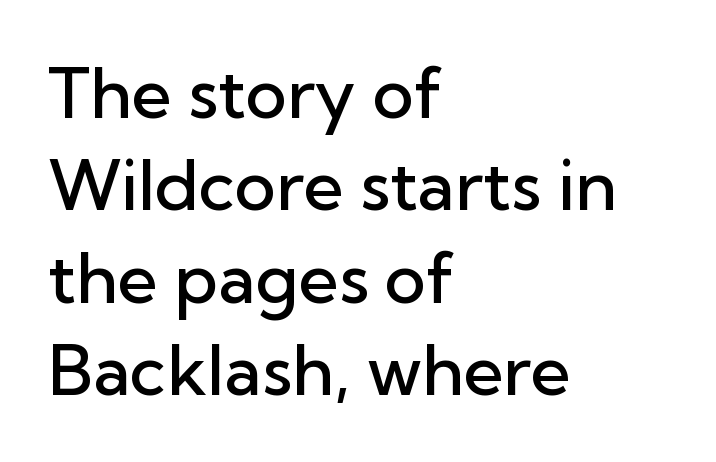
A typesetter would label this face a sans. The line texture is even and compact thanks to regular tracking. Slightly chunky letters — semibold, I'd say, not full bold. The designer left line spacing at the default.
